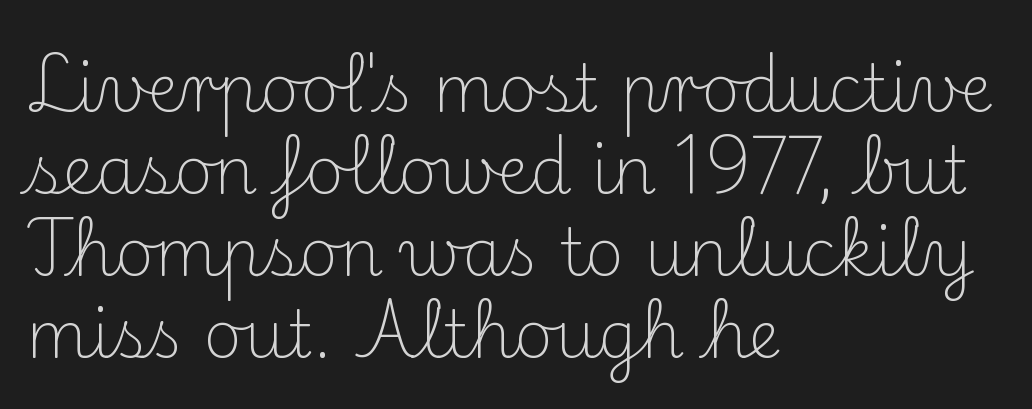
The face used here is proportionally spaced, like ordinary book or web type. Posture: straight, roman, zero tilt. The text block is weighted toward the left margin, trailing off unevenly rightward. Letter spacing: default. Nothing heavy about these letters — not bold at all. The foot of each line stays bare and open.
